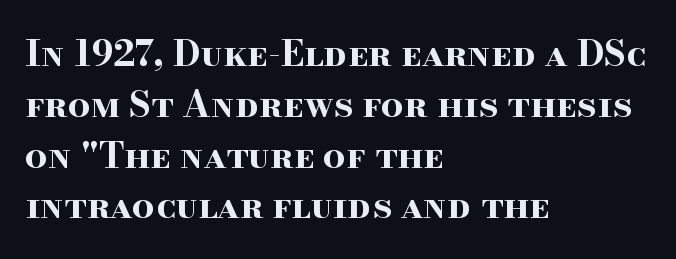
Q: Is the text bold? A: Yes.
Q: Is the text italic (slanted)? A: No, it is upright.
Q: Is the typeface a serif or a sans-serif typeface? A: Serif.
Q: Is the text underlined? A: No.
Q: How is the paragraph aligned? A: Left-aligned.
Q: Is the spacing between letters normal or unusually wide? A: Normal.
Q: Is the spacing between lines tight, normal or loose? A: Normal.
Q: Width (condensed, normal, or wide)? A: Wide.
Q: Stroke contrast? A: High.
Q: x-height? A: Small.
Q: Monospaced? A: No.
